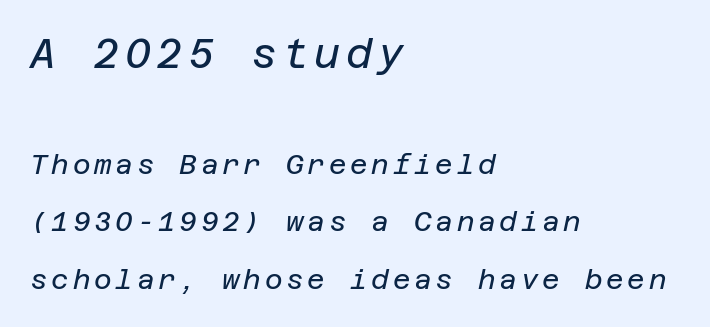
Q: Is the text bold? A: No.
Q: Is the text italic (slanted)? A: Yes, it leans right by about 12 degrees.
Q: Is the text underlined? A: No.
Q: How is the paragraph aligned? A: Left-aligned.
Q: Is the spacing between lines tight, normal or loose? A: Loose.
Q: Which block of text is set in a larger size, the first (top) or the second (bottom)? A: The first (top) one.
Q: Width (condensed, normal, or wide)? A: Normal.
Q: Stroke contrast? A: Low.
Q: x-height? A: Large.
